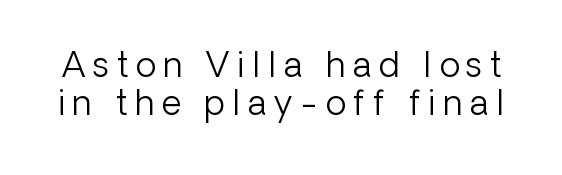
The image shows 34 px light sans-serif type, upright; set tight line spacing (1.11x), unusually wide letter spacing (+0.22 em), not underlined; low stroke contrast and a medium x-height.
